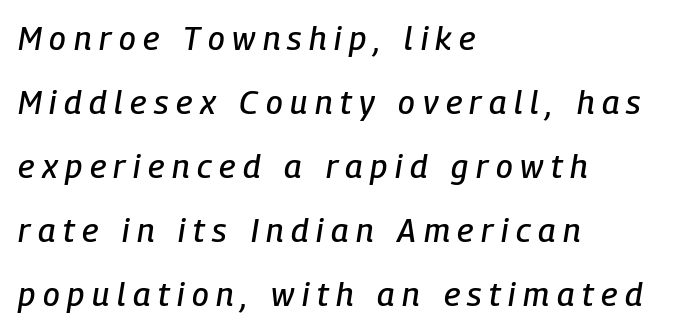
The line-height multiplier appears high, well above default. You could not count columns in this text — the font is proportionally spaced. The passage is arranged the way most books set body copy — flush left. Plain, unruled lines of type. Does the lettering tilt? It does — this is italic. Substantial extra tracking has been applied to these lines.
